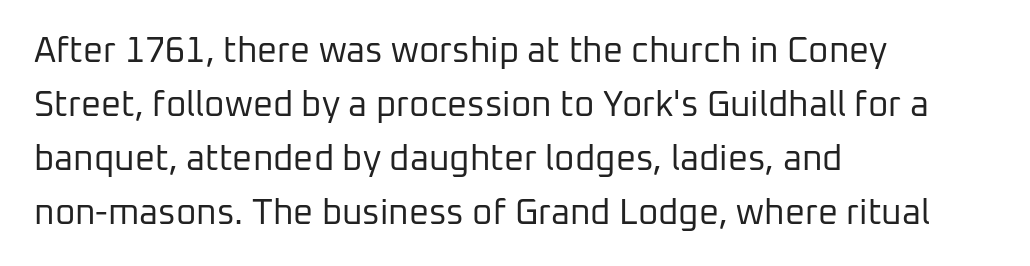
{"serif": "no", "italic": "no", "bold": "no", "weight": "regular", "width": "normal", "stroke_contrast": "low", "x_height": "medium", "monospaced": "no", "underline": "no", "align": "left", "line_spacing": "normal", "line_spacing_ratio": 1.54, "letter_spacing": "normal", "letter_spacing_em": 0.0, "glyph_px": 35}
